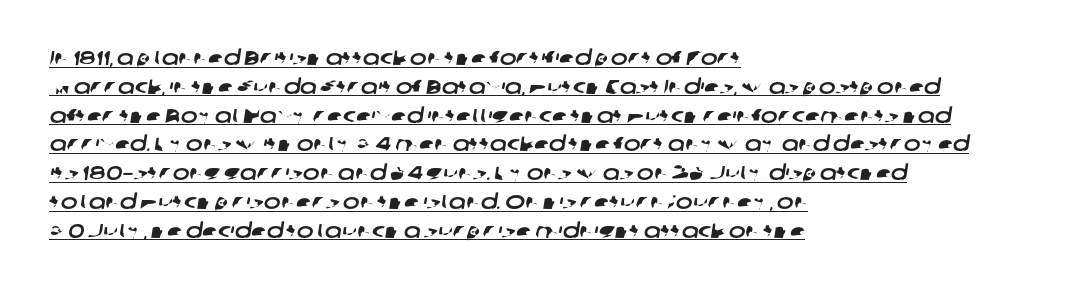
Quick note: interline space is typical. The gaps between neighbouring characters are ordinary and unremarkable. The typesetter chose a ragged-right arrangement here. A continuous stroke trails under the words, as in a hyperlink.
